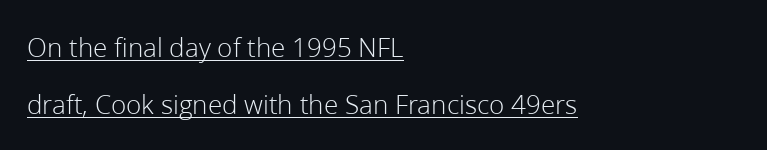
Glyph-to-glyph distance matches everyday printed text. Every stem runs plumb, perpendicular to the baseline. Compared with undecorated copy, this sample adds a rule below the words. The lines are spread far apart with generous leading.
